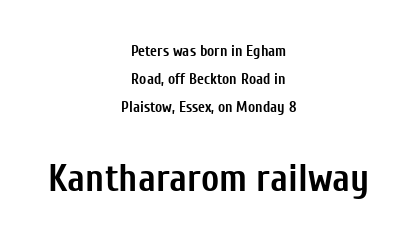
The image shows 38 px semibold, condensed sans-serif type, upright; set centered, line spacing 1.86x, normal letter spacing, not underlined; the second (bottom) block is 2.53x larger; low stroke contrast and a medium x-height.
